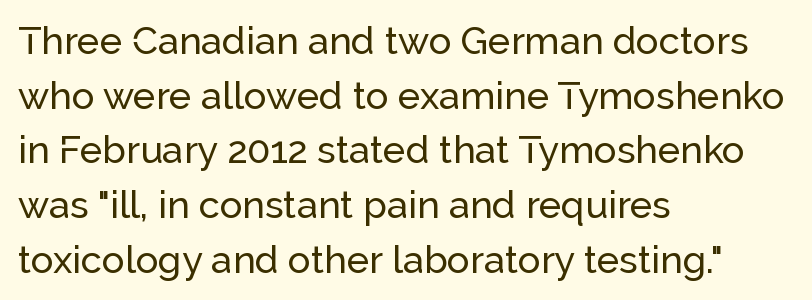
Q: Is the text italic (slanted)? A: No, it is upright.
Q: Is the typeface a serif or a sans-serif typeface? A: Sans-serif.
Q: Is the text underlined? A: No.
Q: How is the paragraph aligned? A: Left-aligned.
Q: Is the spacing between letters normal or unusually wide? A: Normal.
Q: Is the spacing between lines tight, normal or loose? A: Normal.
Q: Width (condensed, normal, or wide)? A: Normal.
Q: Stroke contrast? A: Low.
Q: x-height? A: Medium.
Q: Monospaced? A: No.
